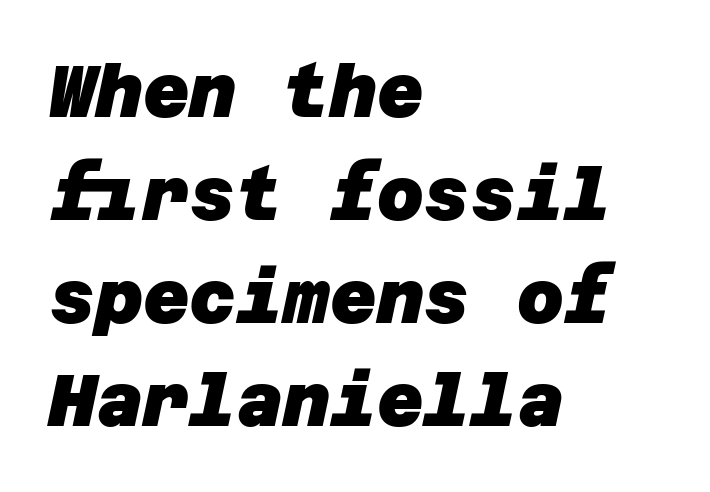
Q: Is the text bold? A: Yes.
Q: Is the typeface a serif or a sans-serif typeface? A: Sans-serif.
Q: Is the text underlined? A: No.
Q: How is the paragraph aligned? A: Left-aligned.
Q: Is the spacing between letters normal or unusually wide? A: Normal.
Q: Is the spacing between lines tight, normal or loose? A: Normal.
Q: Width (condensed, normal, or wide)? A: Normal.
Q: Stroke contrast? A: Low.
Q: x-height? A: Large.
